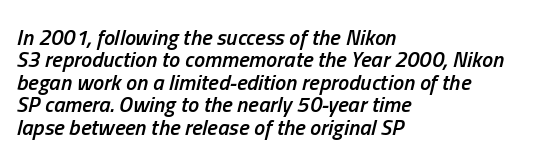
The image shows 22 px text type, italic (leaning right); set left-aligned, tight line spacing (1.02x), normal letter spacing, not underlined.
